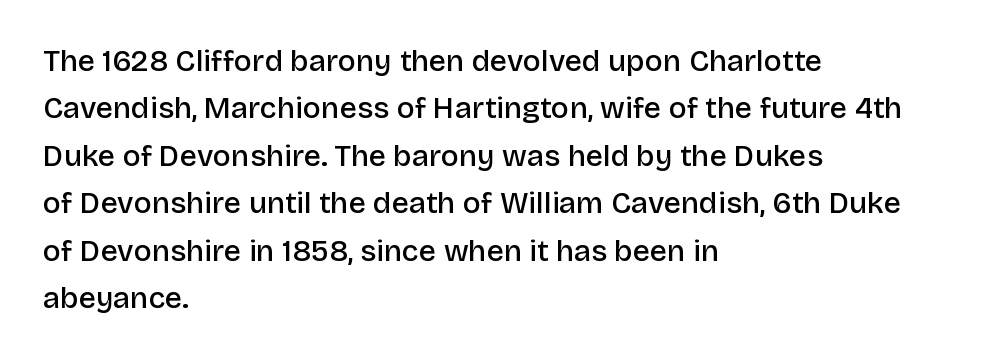
{"serif": "no", "italic": "no", "bold": "semi", "weight": "semibold", "width": "normal", "stroke_contrast": "low", "x_height": "large", "monospaced": "no", "underline": "no", "align": "left", "line_spacing": "normal", "line_spacing_ratio": 1.58, "letter_spacing": "normal", "letter_spacing_em": 0.0, "glyph_px": 30}
